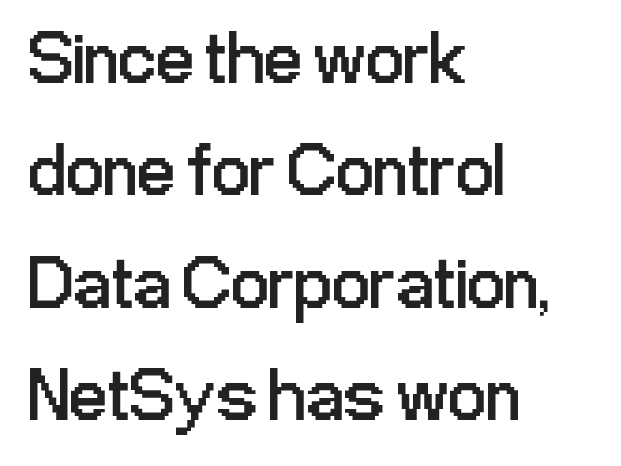
The image shows 75 px regular-weight, condensed sans-serif type, upright; set left-aligned, normal line spacing (1.5x), normal letter spacing, not underlined; low stroke contrast and a medium x-height.
